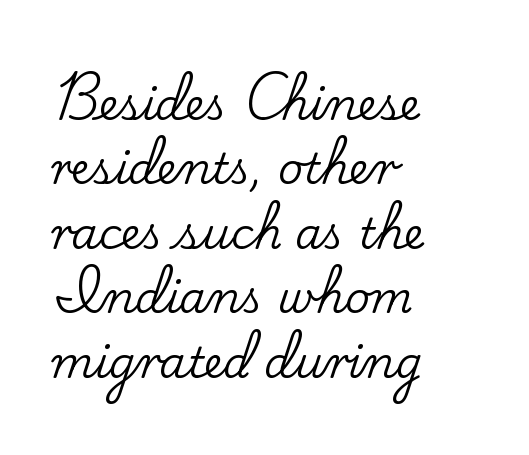
The image shows 43 px serif type; set left-aligned, normal line spacing (1.5x), normal letter spacing, not underlined; low stroke contrast and a small x-height.
